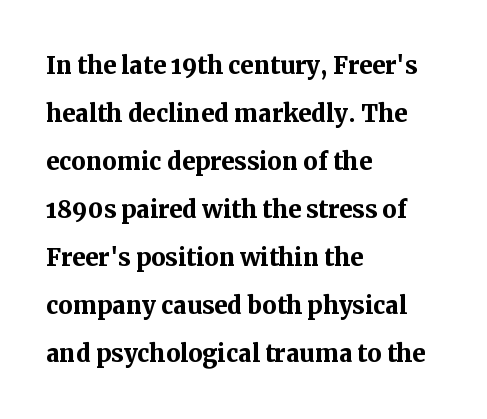
{"serif": "yes", "italic": "no", "bold": "yes", "weight": "semibold", "width": "normal", "stroke_contrast": "medium", "x_height": "medium", "monospaced": "no", "underline": "no", "align": "left", "line_spacing": "normal", "line_spacing_ratio": 1.5, "letter_spacing": "normal", "letter_spacing_em": 0.0, "glyph_px": 32}
